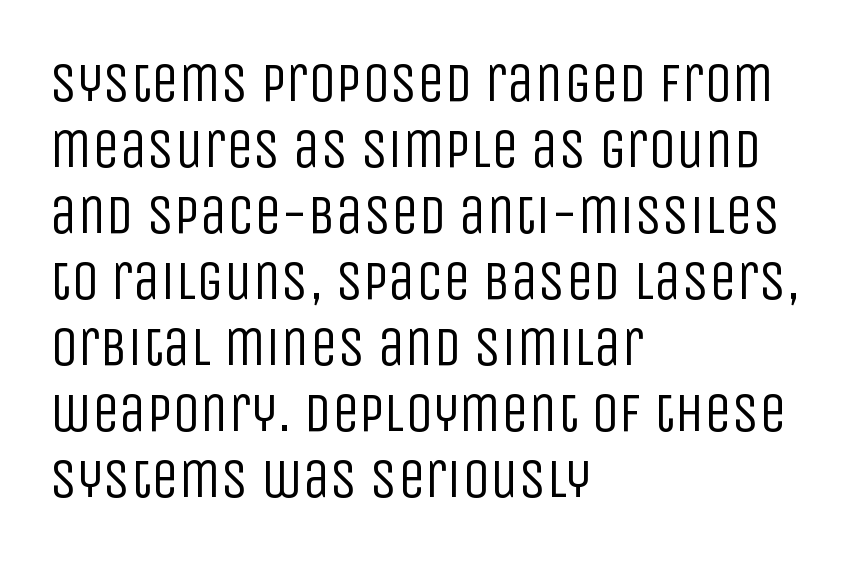
Q: Is the text bold? A: No.
Q: Is the text italic (slanted)? A: No, it is upright.
Q: Is the typeface a serif or a sans-serif typeface? A: Sans-serif.
Q: Is the text underlined? A: No.
Q: How is the paragraph aligned? A: Left-aligned.
Q: Is the spacing between letters normal or unusually wide? A: Normal.
Q: Width (condensed, normal, or wide)? A: Condensed.
Q: Stroke contrast? A: Low.
Q: x-height? A: Large.
Q: Monospaced? A: No.
